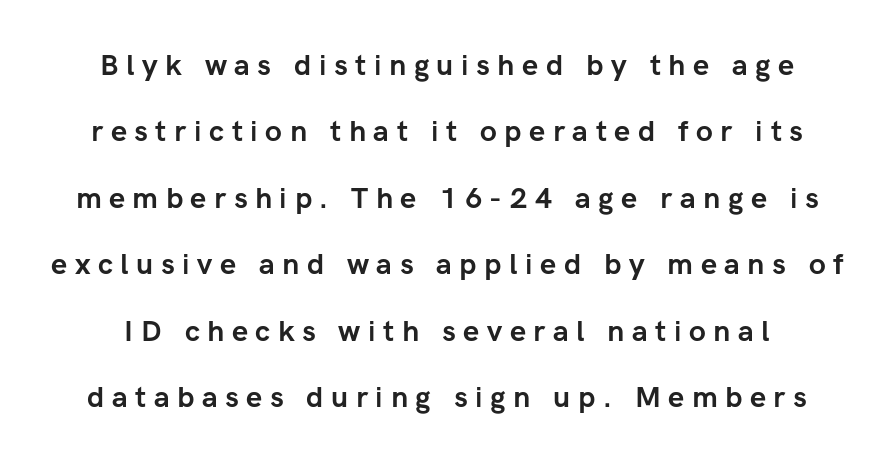
The image shows 29 px semibold sans-serif type, upright; set loose line spacing (2.29x), unusually wide letter spacing (+0.26 em), not underlined; low stroke contrast and a medium x-height.
